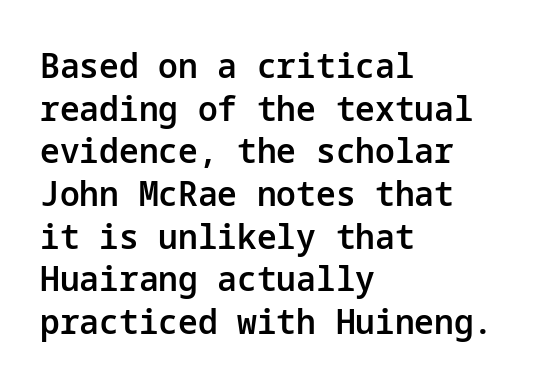
Anything drawn beneath the words? Only blank space. Upright lettering throughout. Each line starts at the same left margin while the right side varies. What stands out about the letter spacing? Nothing — it is the standard amount. Regarding serifs, this sample does without them. Is the type bold? Partly — it's a semibold, heavier than regular but not fully bold.
